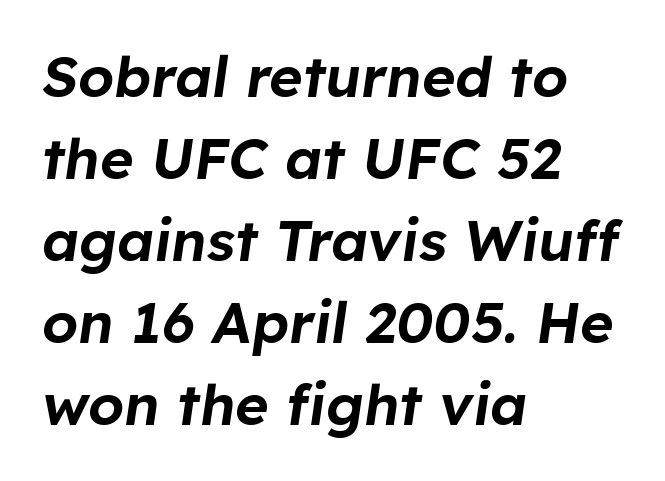
{"italic": "yes", "lean": "right", "slant_degrees": 8, "width": "normal", "stroke_contrast": "low", "x_height": "medium", "monospaced": "no", "underline": "no", "align": "left", "line_spacing": "normal", "line_spacing_ratio": 1.44, "letter_spacing": "normal", "letter_spacing_em": 0.0, "glyph_px": 57}
